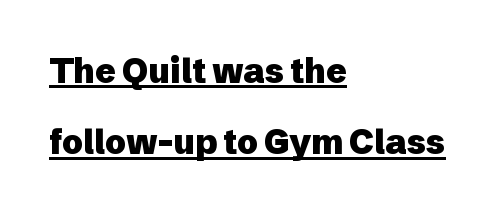
The rendering uses a bold face; every stroke is thick and dark. Notice the wide empty band between every row — that's loose leading. The words here are underlined. Compared with typical body copy, the letter spacing here is the same.
